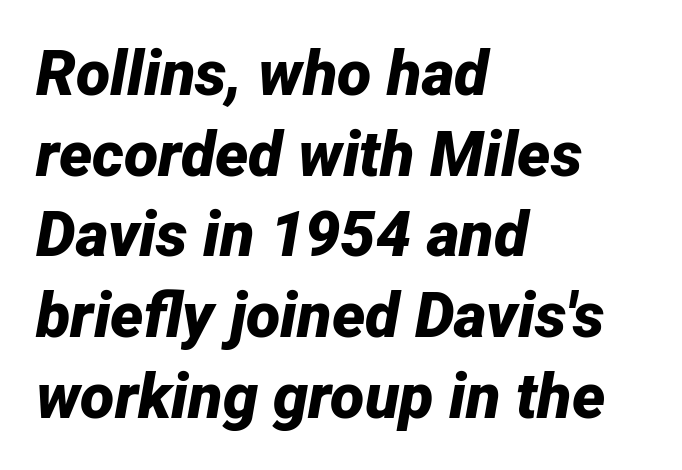
Look at the stroke-to-counter ratio: heavy, a bold. Nobody drew a line under any word here. How are the letters spaced? Ordinarily, with no added tracking. The lines in this sample share a left origin and differ only in where they stop.
